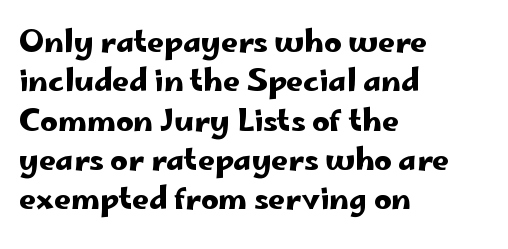
The image shows 30 px wide sans-serif type, upright; set left-aligned, normal line spacing (1.31x), normal letter spacing, not underlined; low stroke contrast and a small x-height.
